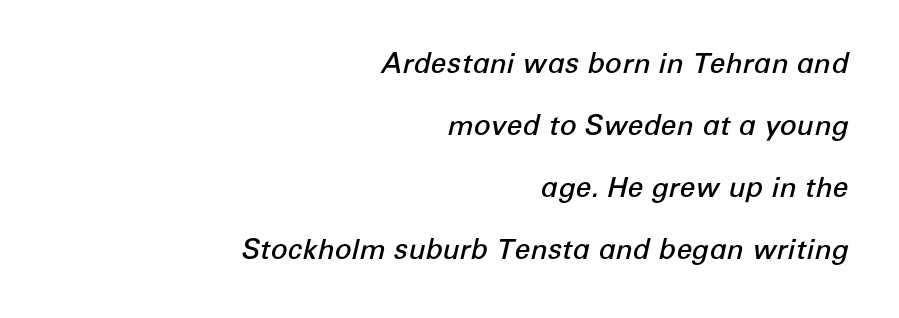
Q: Is the text bold? A: Semi-bold.
Q: Is the text italic (slanted)? A: Yes, it leans right by about 12 degrees.
Q: Is the text underlined? A: No.
Q: How is the paragraph aligned? A: Right-aligned.
Q: Is the spacing between letters normal or unusually wide? A: Normal.
Q: Is the spacing between lines tight, normal or loose? A: Loose.
Q: Width (condensed, normal, or wide)? A: Normal.
Q: Stroke contrast? A: Low.
Q: x-height? A: Medium.
Q: Monospaced? A: No.
